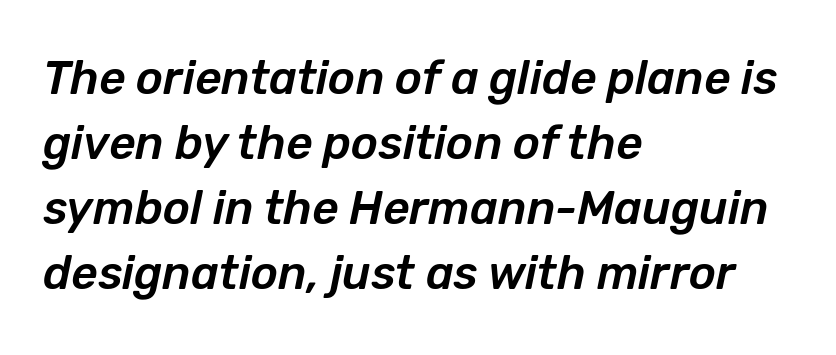
Q: Is the text italic (slanted)? A: Yes, it leans right by about 12 degrees.
Q: Is the text underlined? A: No.
Q: How is the paragraph aligned? A: Left-aligned.
Q: Is the spacing between letters normal or unusually wide? A: Normal.
Q: Is the spacing between lines tight, normal or loose? A: Normal.
Q: Width (condensed, normal, or wide)? A: Normal.
Q: Stroke contrast? A: Low.
Q: x-height? A: Medium.
Q: Monospaced? A: No.
